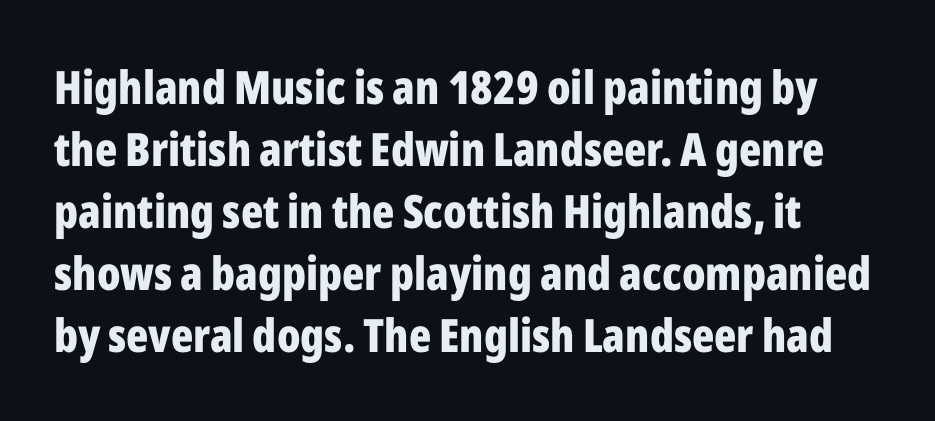
The image shows 46 px bold, condensed sans-serif type, upright; set normal line spacing (1.35x), normal letter spacing, not underlined; low stroke contrast and a medium x-height.
